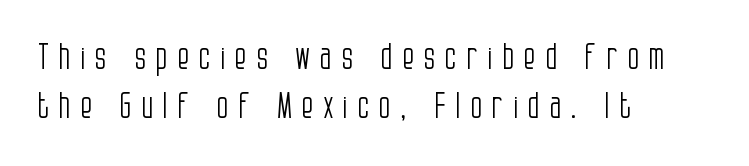
{"serif": "no", "italic": "no", "bold": "no", "weight": "light", "width": "condensed", "stroke_contrast": "low", "x_height": "large", "monospaced": "no", "underline": "no", "align": "left", "line_spacing": "normal", "line_spacing_ratio": 1.41, "letter_spacing": "wide", "letter_spacing_em": 0.27, "glyph_px": 35}
